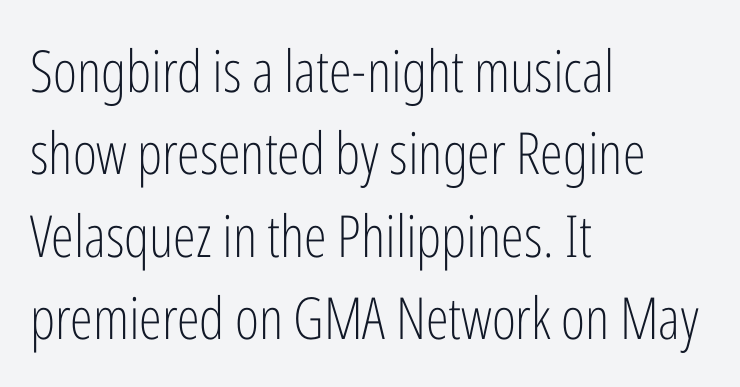
The image shows 58 px light, condensed sans-serif type, upright; set left-aligned, normal line spacing (1.42x), normal letter spacing, not underlined; low stroke contrast and a medium x-height.
